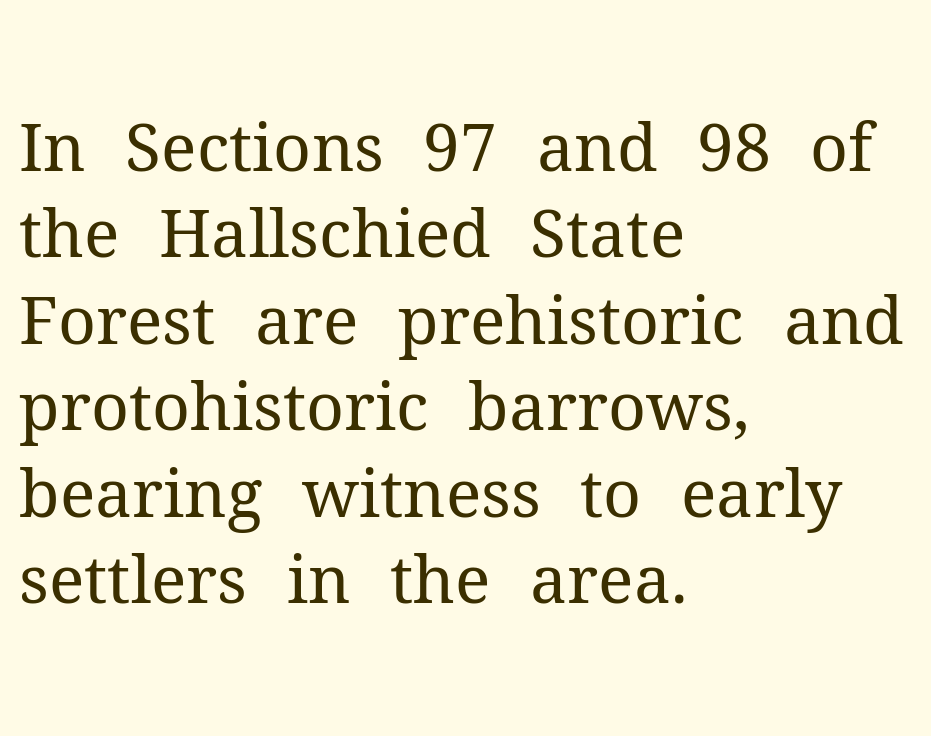
{"serif": "yes", "italic": "no", "bold": "no", "weight": "regular", "width": "normal", "stroke_contrast": "medium", "x_height": "medium", "monospaced": "no", "underline": "no", "align": "left", "line_spacing": "normal", "line_spacing_ratio": 1.31, "letter_spacing": "normal", "letter_spacing_em": 0.0, "glyph_px": 66}
